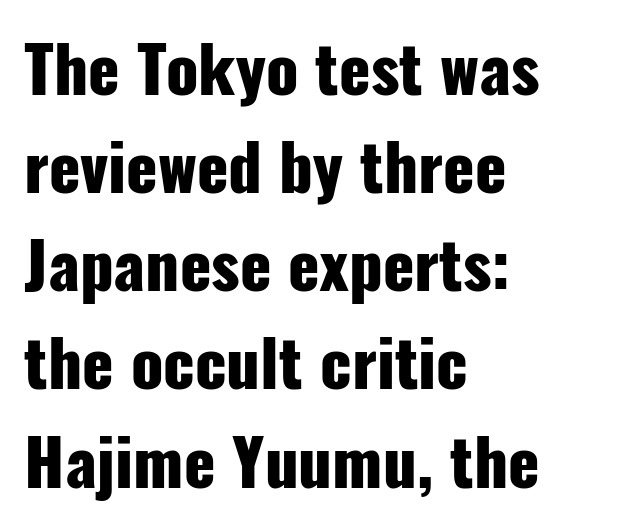
The string is rendered with underlining switched off. In terms of weight, the rendering is a true, heavy bold. Note the varied advance widths — an 'i' is clearly narrower than an 'm'. A classic flush-left, rag-right setting is used for this passage. Tall strokes in this sample are plumb rather than angled. The line-height multiplier appears to be the usual default.
